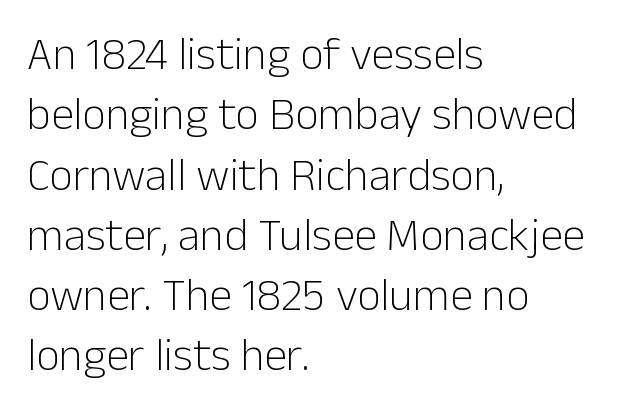
Q: Is the text bold? A: No.
Q: Is the text italic (slanted)? A: No, it is upright.
Q: Is the typeface a serif or a sans-serif typeface? A: Sans-serif.
Q: Is the text underlined? A: No.
Q: How is the paragraph aligned? A: Left-aligned.
Q: Is the spacing between letters normal or unusually wide? A: Normal.
Q: Is the spacing between lines tight, normal or loose? A: Normal.
Q: Width (condensed, normal, or wide)? A: Normal.
Q: Stroke contrast? A: Low.
Q: x-height? A: Medium.
Q: Monospaced? A: No.
